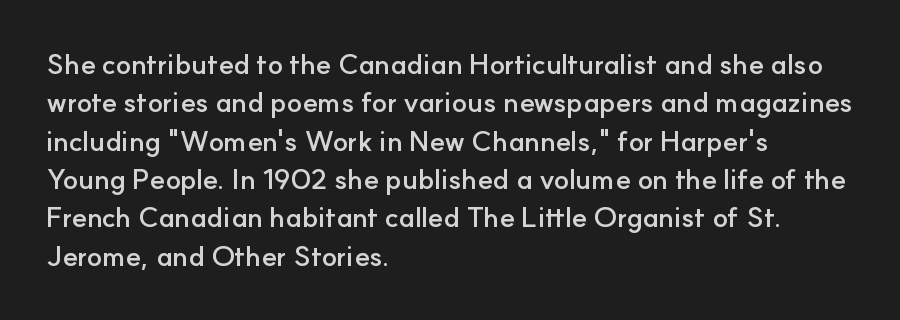
The type family on display is of the sans-serif kind. Just letters on the line, the space beneath them empty. Looks like regular typesetting: each glyph gets only the width it needs. Caption: bold face, heavy strokes. Every row of glyphs begins at an identical x-position on the left.
